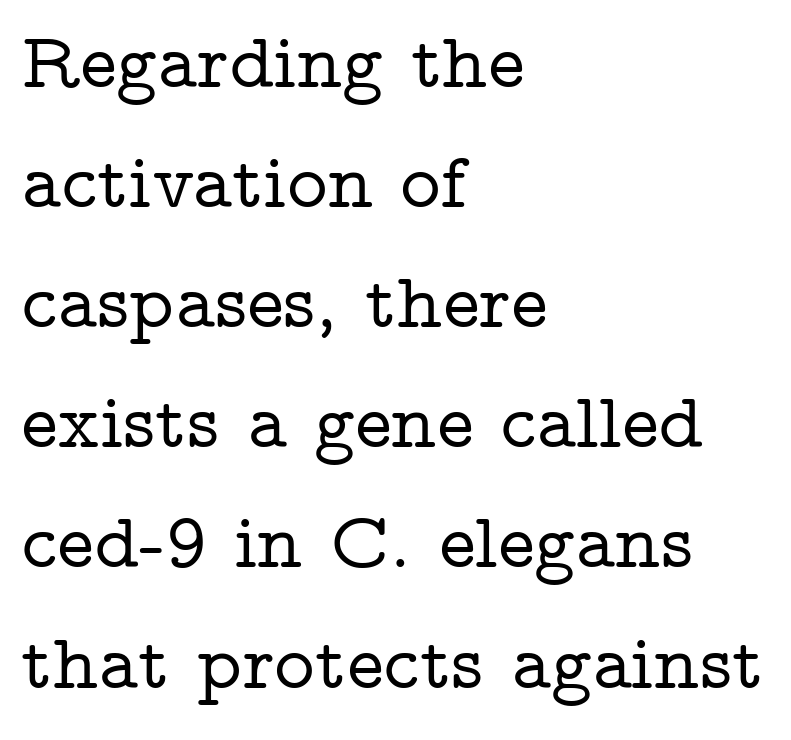
Q: Is the text italic (slanted)? A: No, it is upright.
Q: Is the typeface a serif or a sans-serif typeface? A: Serif.
Q: Is the text underlined? A: No.
Q: How is the paragraph aligned? A: Left-aligned.
Q: Is the spacing between letters normal or unusually wide? A: Normal.
Q: Is the spacing between lines tight, normal or loose? A: Normal.
Q: Width (condensed, normal, or wide)? A: Wide.
Q: Stroke contrast? A: Low.
Q: x-height? A: Medium.
Q: Monospaced? A: No.
